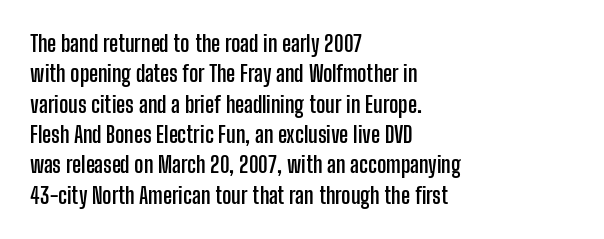
The paragraph shown leans on its left margin. The glyphs have the mass of a bold cut. How are the letters spaced? Ordinarily, with no added tracking. This sample uses an upright cut, with every glyph sitting square on the baseline.
